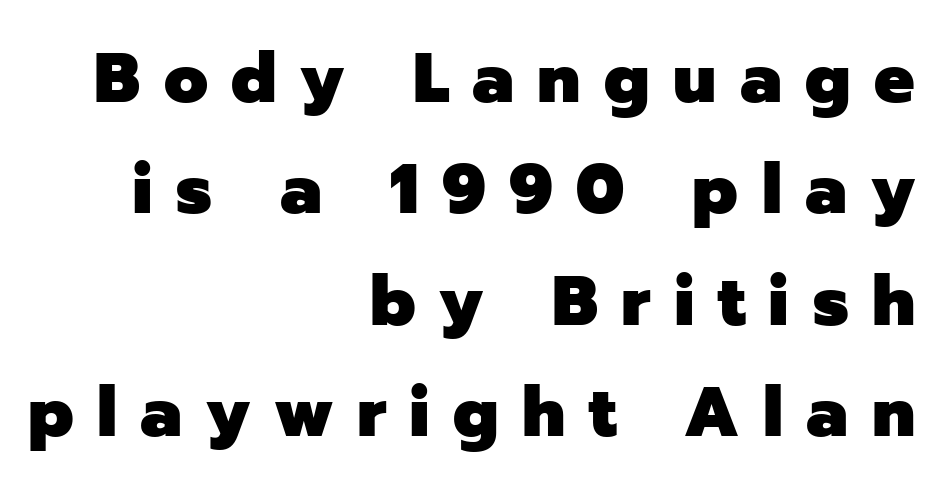
Q: Is the text bold? A: Yes.
Q: Is the text italic (slanted)? A: No, it is upright.
Q: Is the typeface a serif or a sans-serif typeface? A: Sans-serif.
Q: Is the text underlined? A: No.
Q: How is the paragraph aligned? A: Right-aligned.
Q: Is the spacing between letters normal or unusually wide? A: Unusually wide.
Q: Is the spacing between lines tight, normal or loose? A: Normal.
Q: Width (condensed, normal, or wide)? A: Normal.
Q: Stroke contrast? A: Low.
Q: x-height? A: Medium.
Q: Monospaced? A: No.
